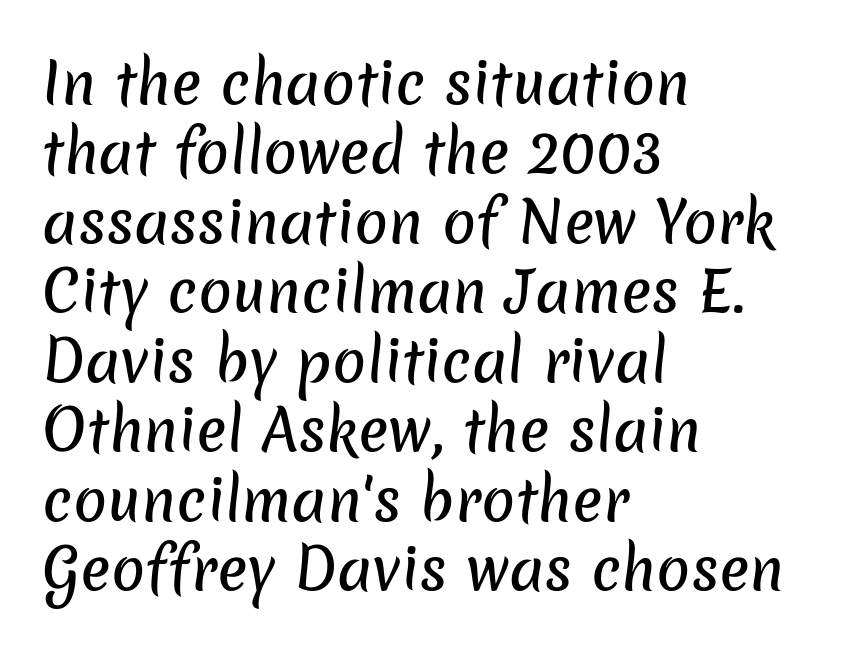
{"serif": "no", "width": "normal", "stroke_contrast": "low", "x_height": "medium", "monospaced": "no", "underline": "no", "align": "left", "line_spacing_ratio": 1.24, "letter_spacing": "normal", "letter_spacing_em": 0.0, "glyph_px": 56}
